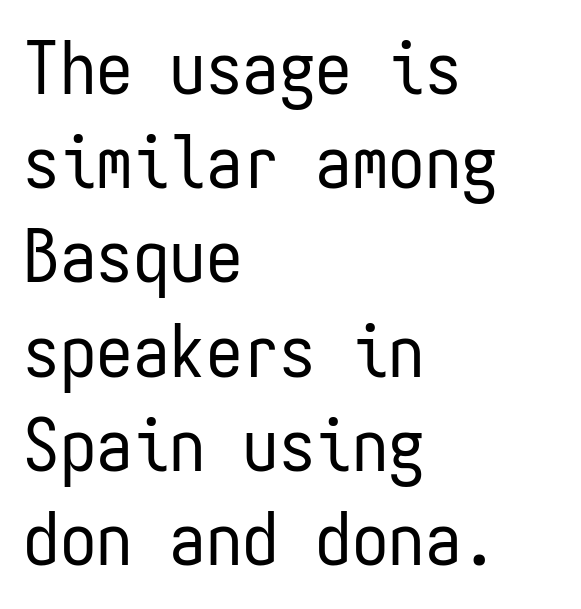
{"serif": "no", "italic": "no", "bold": "no", "weight": "regular", "width": "condensed", "stroke_contrast": "low", "x_height": "medium", "monospaced": "yes", "underline": "no", "align": "left", "line_spacing": "normal", "line_spacing_ratio": 1.29, "letter_spacing": "normal", "letter_spacing_em": 0.0, "glyph_px": 73}
